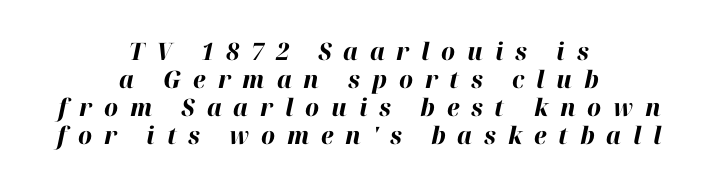
Q: Is the text bold? A: Yes.
Q: Is the text italic (slanted)? A: Yes, it leans right by about 12 degrees.
Q: Is the text underlined? A: No.
Q: How is the paragraph aligned? A: Centered.
Q: Is the spacing between letters normal or unusually wide? A: Unusually wide.
